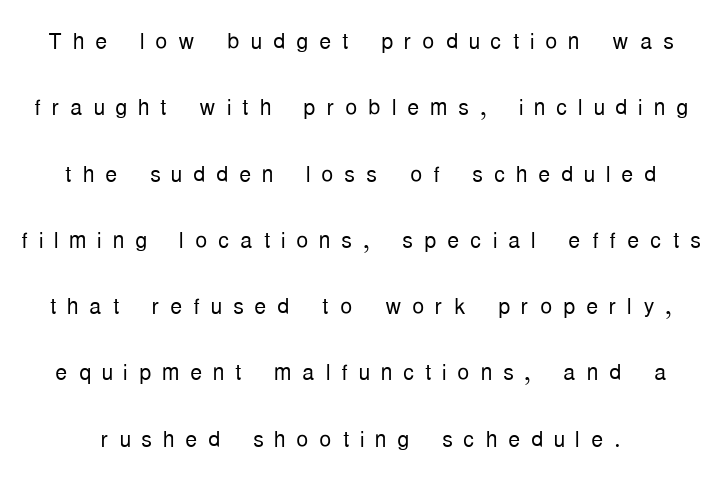
The image shows 30 px light, condensed sans-serif type, upright; set loose line spacing (2.21x), unusually wide letter spacing (+0.36 em), not underlined; low stroke contrast and a medium x-height.
